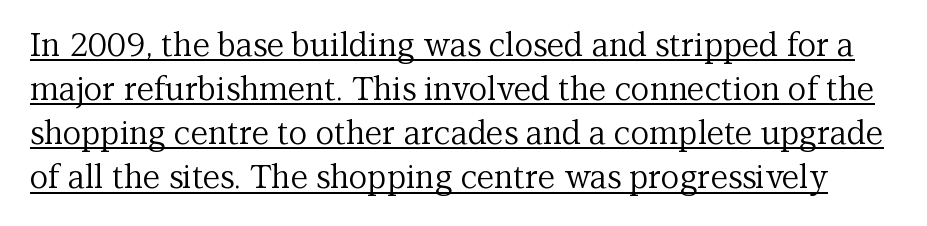
Q: Is the text bold? A: No.
Q: Is the text italic (slanted)? A: No, it is upright.
Q: Is the typeface a serif or a sans-serif typeface? A: Serif.
Q: Is the text underlined? A: Yes.
Q: Is the spacing between letters normal or unusually wide? A: Normal.
Q: Is the spacing between lines tight, normal or loose? A: Normal.
Q: Width (condensed, normal, or wide)? A: Normal.
Q: Stroke contrast? A: Medium.
Q: x-height? A: Medium.
Q: Monospaced? A: No.
